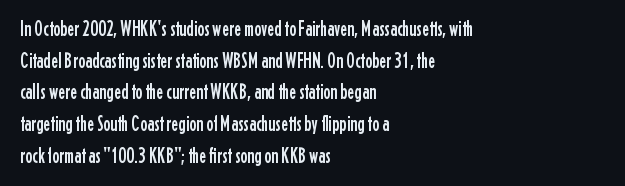
The image shows 21 px text type, upright; set left-aligned, normal line spacing (1.51x), normal letter spacing, not underlined.
